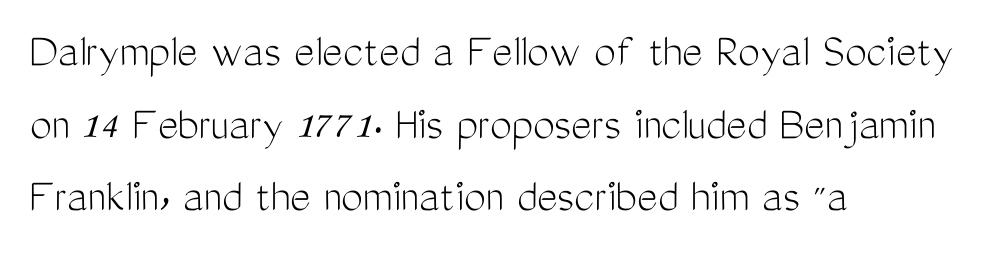
Q: Is the text bold? A: No.
Q: Is the text italic (slanted)? A: No, it is upright.
Q: Is the typeface a serif or a sans-serif typeface? A: Sans-serif.
Q: Is the text underlined? A: No.
Q: How is the paragraph aligned? A: Left-aligned.
Q: Is the spacing between letters normal or unusually wide? A: Normal.
Q: Is the spacing between lines tight, normal or loose? A: Normal.
Q: Width (condensed, normal, or wide)? A: Condensed.
Q: Stroke contrast? A: Medium.
Q: x-height? A: Medium.
Q: Monospaced? A: No.
